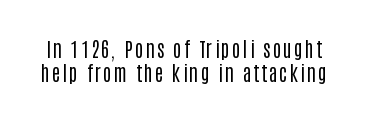
The image shows 20 px text type, upright; set line spacing 1.2x, not underlined.
